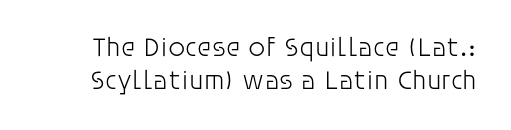
The image shows 27 px text type, upright; set line spacing 1.23x, normal letter spacing, not underlined.
